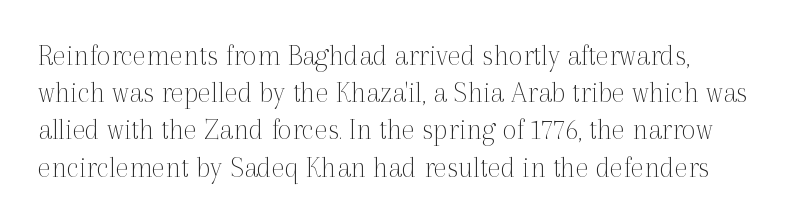
Q: Is the text bold? A: No.
Q: Is the text italic (slanted)? A: No, it is upright.
Q: Is the typeface a serif or a sans-serif typeface? A: Serif.
Q: Is the text underlined? A: No.
Q: Is the spacing between letters normal or unusually wide? A: Normal.
Q: Width (condensed, normal, or wide)? A: Normal.
Q: x-height? A: Medium.
Q: Monospaced? A: No.
